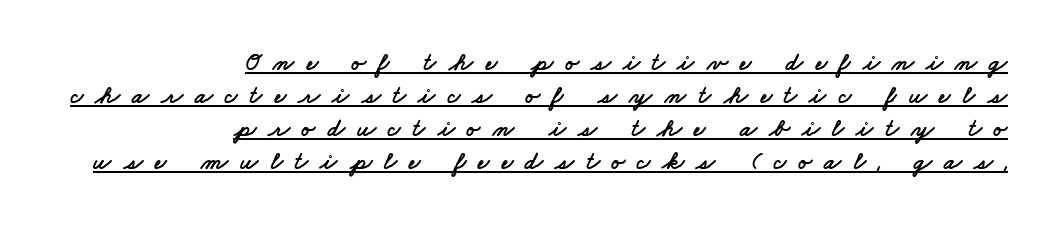
{"underline": "yes", "align": "right", "line_spacing": "normal", "line_spacing_ratio": 1.32, "letter_spacing": "wide", "letter_spacing_em": 0.49, "glyph_px": 25}
